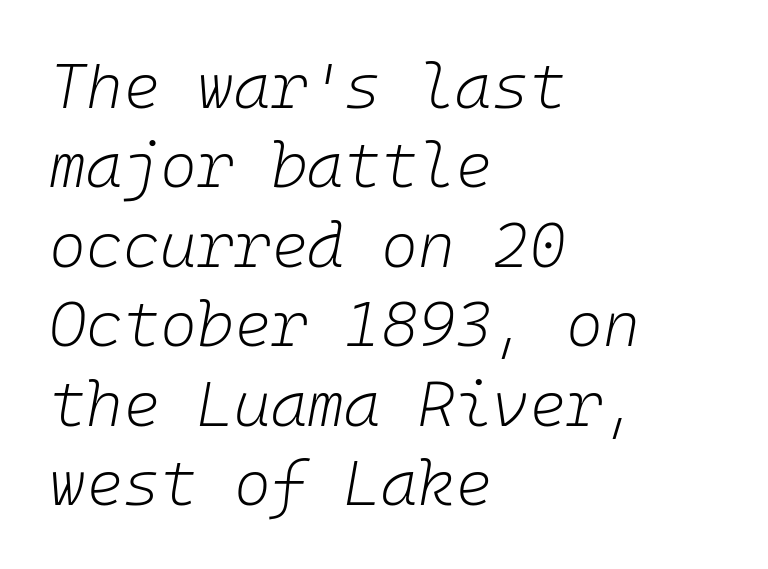
The image shows 63 px light type, italic (leaning right); set left-aligned, normal line spacing (1.26x), normal letter spacing, not underlined; low stroke contrast and a medium x-height.
